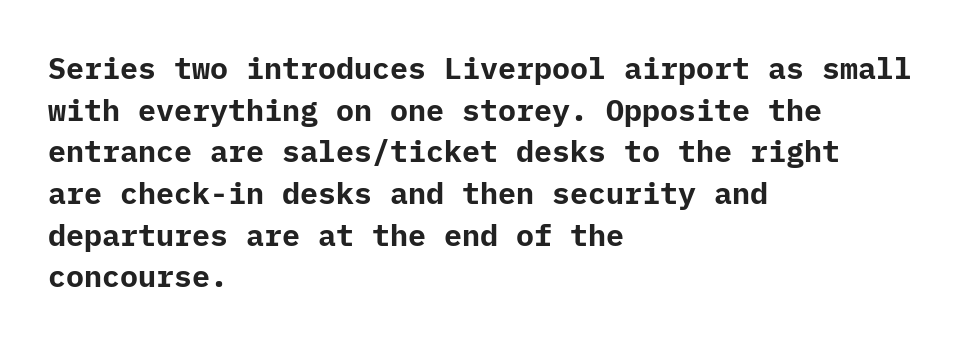
Visually the block forms a straight wall on the left and a jagged coastline on the right. Each new line begins a customary step beneath the previous one. The strip under each line holds only bare page. Summary of weight: heavy, a full bold. The letters stand upright; this is a roman face. The face used here is a sans, in the tradition of grotesques and geometrics.
